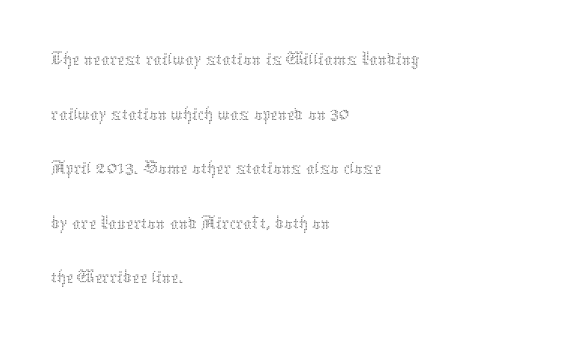
{"italic": "no", "bold": "no", "weight": "thin", "width": "normal", "stroke_contrast": "medium", "x_height": "medium", "monospaced": "no", "underline": "no", "align": "left", "line_spacing": "normal", "line_spacing_ratio": 1.3, "letter_spacing": "normal", "letter_spacing_em": 0.0, "glyph_px": 42}
